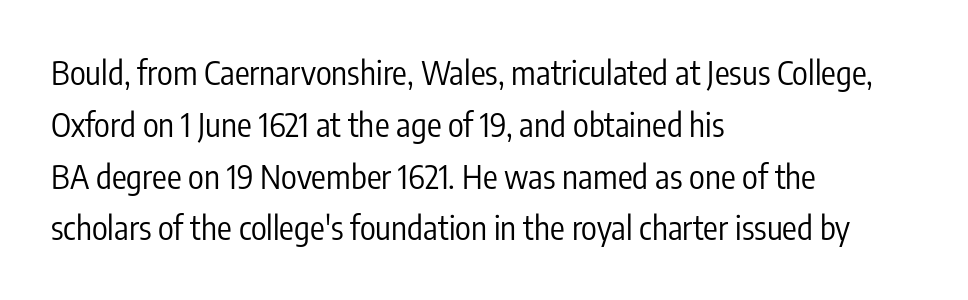
{"serif": "no", "italic": "no", "bold": "no", "weight": "regular", "width": "condensed", "stroke_contrast": "low", "x_height": "medium", "monospaced": "no", "underline": "no", "align": "left", "line_spacing": "normal", "line_spacing_ratio": 1.57, "letter_spacing": "normal", "letter_spacing_em": 0.0, "glyph_px": 33}
